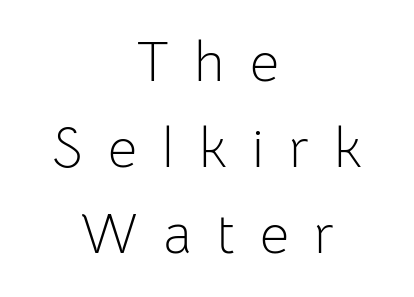
{"serif": "no", "italic": "no", "bold": "no", "weight": "light", "width": "normal", "stroke_contrast": "low", "x_height": "medium", "monospaced": "no", "underline": "no", "align": "center", "line_spacing": "normal", "line_spacing_ratio": 1.54, "letter_spacing": "wide", "letter_spacing_em": 0.45, "glyph_px": 56}
